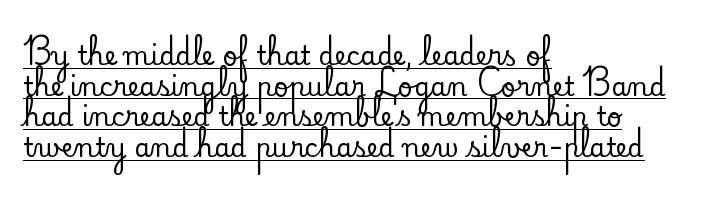
The image shows 26 px text type, upright; set left-aligned, line spacing 1.18x, normal letter spacing, underlined.
